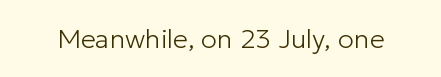
Q: Is the text bold? A: No.
Q: Is the text italic (slanted)? A: No, it is upright.
Q: Is the text underlined? A: No.
Q: Is the spacing between letters normal or unusually wide? A: Normal.
